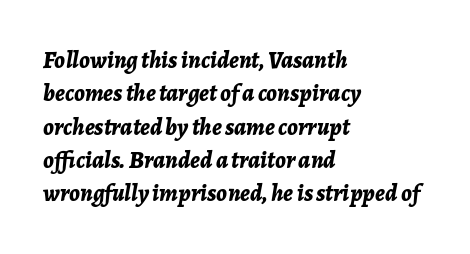
The image shows 24 px bold type, italic (leaning right); set left-aligned, normal line spacing (1.39x), normal letter spacing, not underlined.
